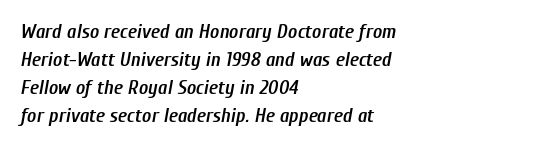
The image shows 20 px text type, italic (leaning right); set left-aligned, normal line spacing (1.4x), normal letter spacing, not underlined.
